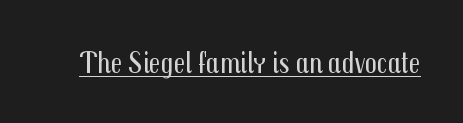
{"serif": "no", "italic": "no", "bold": "no", "weight": "regular", "width": "condensed", "stroke_contrast": "medium", "x_height": "medium", "monospaced": "no", "underline": "yes", "letter_spacing": "normal", "letter_spacing_em": 0.0, "glyph_px": 30}
